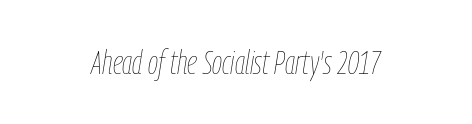
The weight tops out at a normal text grade. Every character sits at an angle, as italics do. These lines are rendered in a variable-pitch font. Check the space under the baseline: it is left empty. A student would call this center alignment; a typographer would say set centered.
